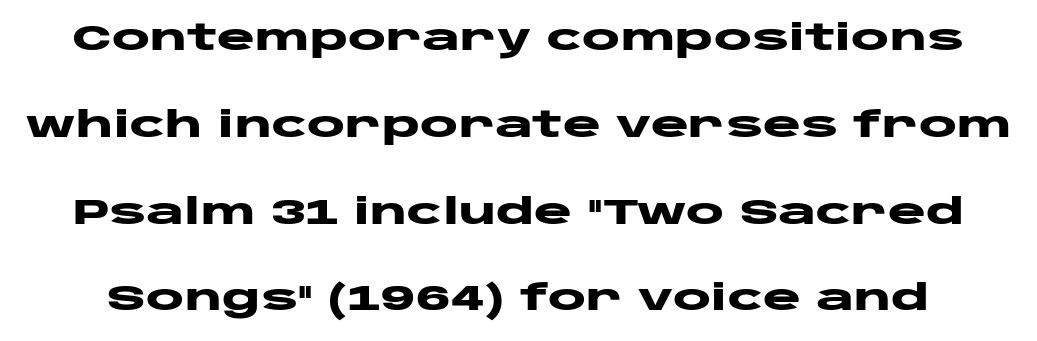
Vertical spacing — loose. This is sans-serif lettering, the kind often seen on screens and signage. Upright lettering throughout. Students, this is bold: see how much ink each stroke carries. This sample has the flowing, uneven cadence of proportional lettering.
